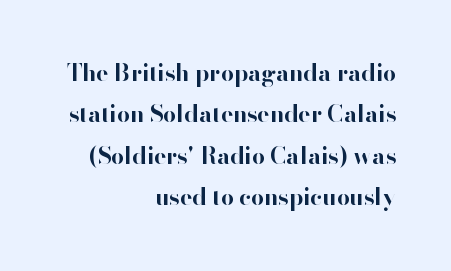
{"italic": "no", "bold": "yes", "underline": "no", "align": "right", "line_spacing_ratio": 1.8, "letter_spacing": "normal", "letter_spacing_em": 0.0, "glyph_px": 23}
